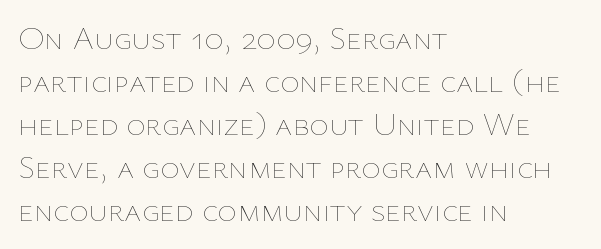
Stems and bowls with no extra thickness — not bold. The rows are spaced the way most documents space them. The face used here is proportionally spaced, like ordinary book or web type. The paragraph has a hard left edge and a soft right edge.
